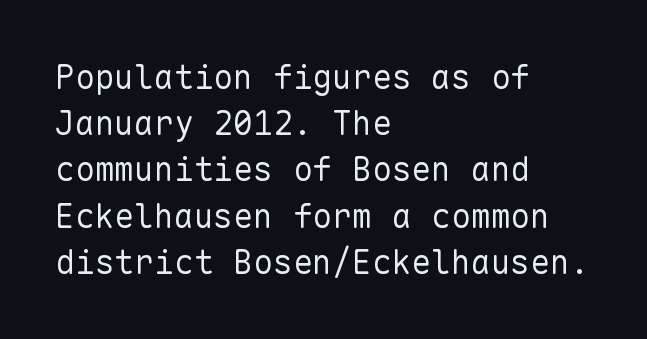
The image shows 33 px regular-weight sans-serif type, upright, monospaced; set left-aligned, normal line spacing (1.4x), normal letter spacing, not underlined; low stroke contrast and a medium x-height.
